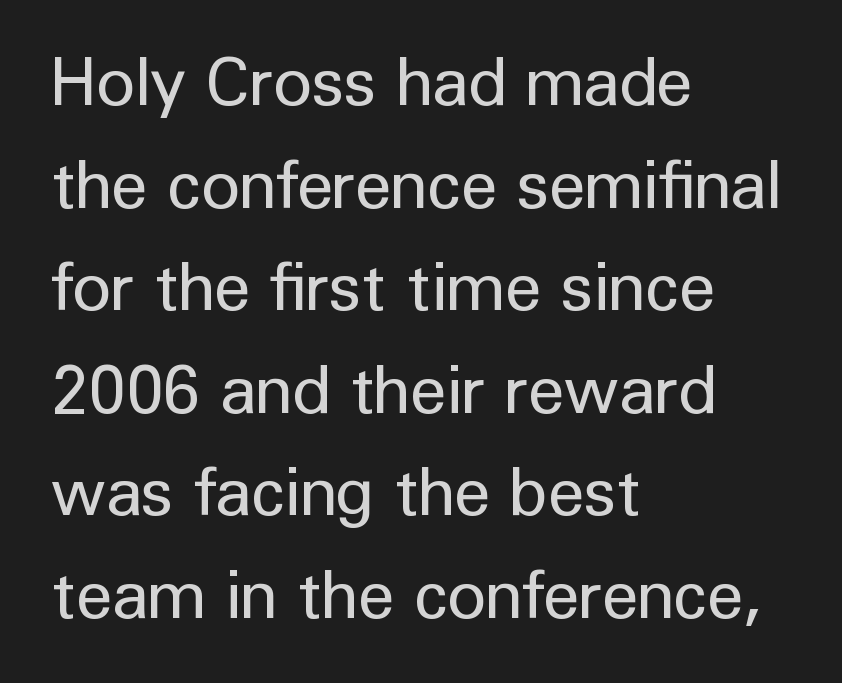
The image shows 67 px regular-weight sans-serif type, upright; set left-aligned, normal line spacing (1.53x), normal letter spacing, not underlined; low stroke contrast and a medium x-height.
